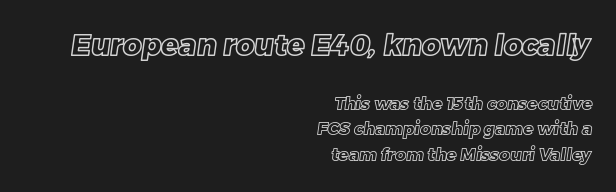
Q: Is the text underlined? A: No.
Q: How is the paragraph aligned? A: Right-aligned.
Q: Is the spacing between letters normal or unusually wide? A: Normal.
Q: Is the spacing between lines tight, normal or loose? A: Normal.
Q: Which block of text is set in a larger size, the first (top) or the second (bottom)? A: The first (top) one.
Q: Width (condensed, normal, or wide)? A: Normal.
Q: x-height? A: Large.
Q: Monospaced? A: No.
